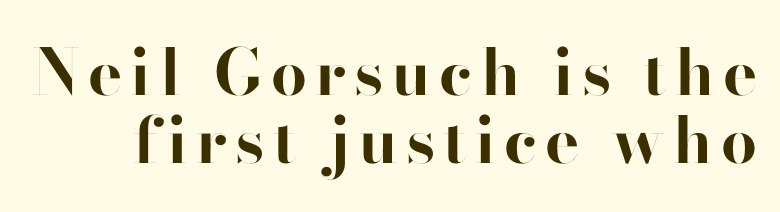
{"serif": "no", "italic": "no", "bold": "yes", "weight": "bold", "width": "normal", "stroke_contrast": "high", "x_height": "small", "monospaced": "no", "underline": "no", "line_spacing": "tight", "line_spacing_ratio": 1.06, "glyph_px": 64}
